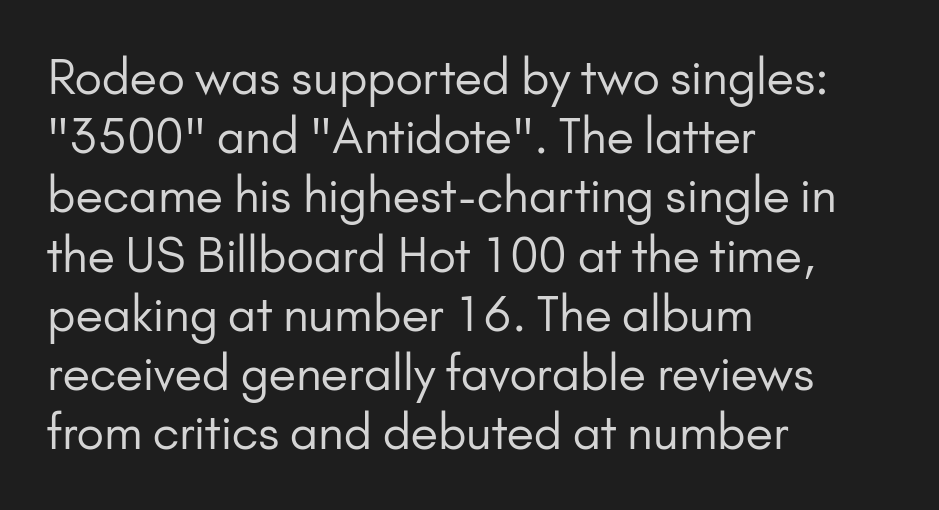
In CSS terms this would be text-align: left. A quiet, ordinary-to-light weight characterises the typeface. Leading: standard. Unlike italic type, these characters show no tilt at all. Each row of text sits above clean, open space.
